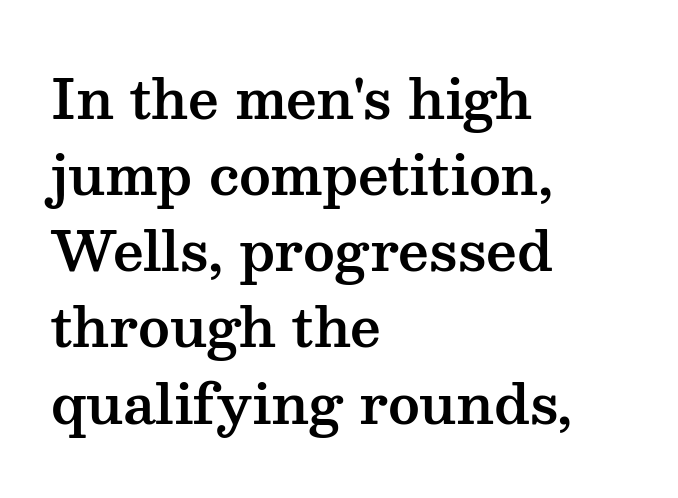
Type without underlining. Evenly set lines give the paragraph a standard silhouette. The letterforms sit shoulder to shoulder at normal distance. You could not count columns in this text — the font is proportionally spaced.
